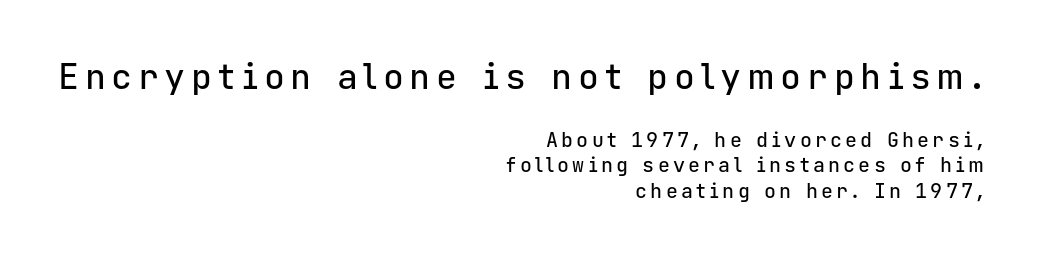
{"serif": "no", "italic": "no", "width": "normal", "stroke_contrast": "low", "x_height": "medium", "monospaced": "yes", "underline": "no", "align": "right", "line_spacing": "normal", "line_spacing_ratio": 1.28, "larger_block": "first", "size_ratio": 1.75, "glyph_px": 35}
